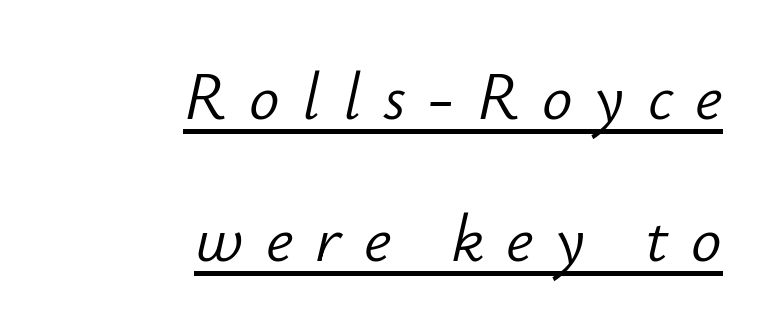
{"italic": "yes", "lean": "right", "slant_degrees": 12, "bold": "no", "weight": "light", "width": "normal", "stroke_contrast": "low", "x_height": "small", "monospaced": "no", "underline": "yes", "align": "right", "line_spacing": "loose", "line_spacing_ratio": 2.09, "letter_spacing": "wide", "letter_spacing_em": 0.33, "glyph_px": 68}
